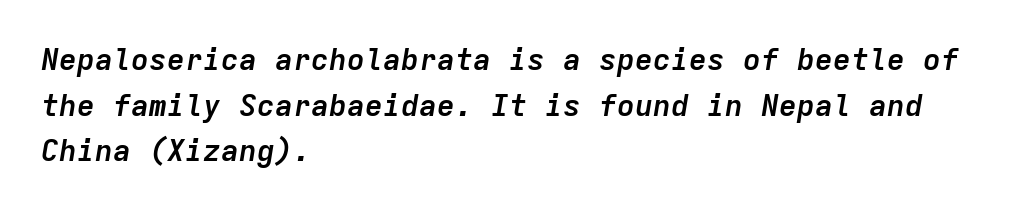
The image shows 30 px semibold type, italic (leaning right), monospaced; set left-aligned, normal line spacing (1.52x), normal letter spacing, not underlined; low stroke contrast and a medium x-height.
